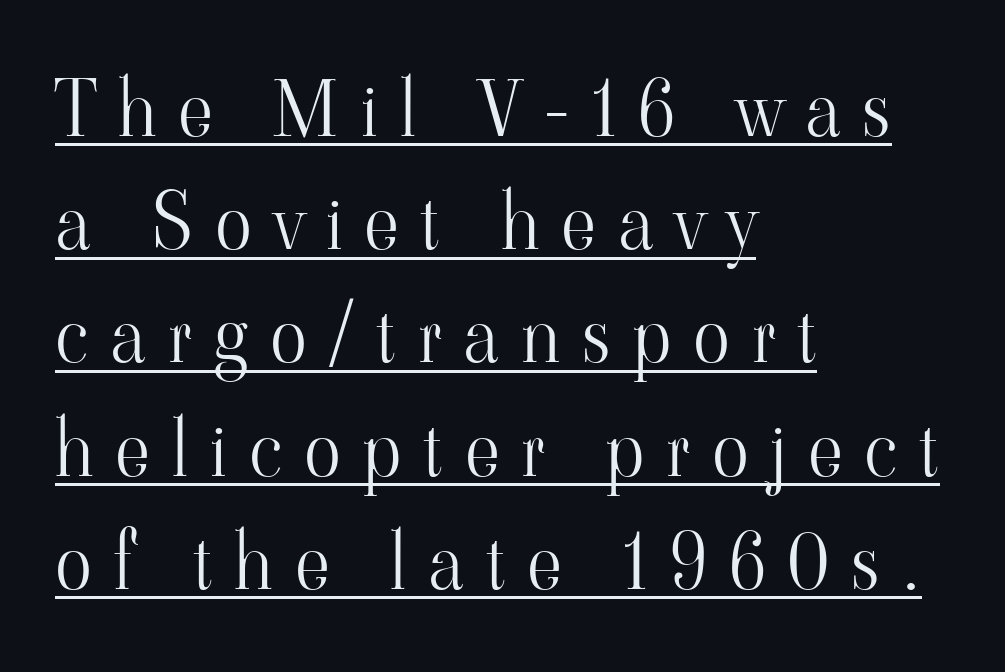
The image shows 77 px light serif type, upright; set left-aligned, normal line spacing (1.47x), unusually wide letter spacing (+0.28 em), underlined; high stroke contrast and a small x-height.
